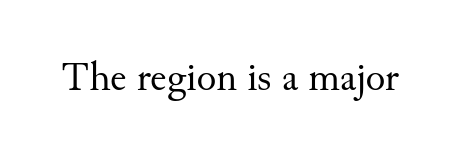
Q: Is the text bold? A: No.
Q: Is the text italic (slanted)? A: No, it is upright.
Q: Is the typeface a serif or a sans-serif typeface? A: Serif.
Q: Is the text underlined? A: No.
Q: Is the spacing between letters normal or unusually wide? A: Normal.
Q: Width (condensed, normal, or wide)? A: Normal.
Q: Stroke contrast? A: Medium.
Q: x-height? A: Small.
Q: Monospaced? A: No.
